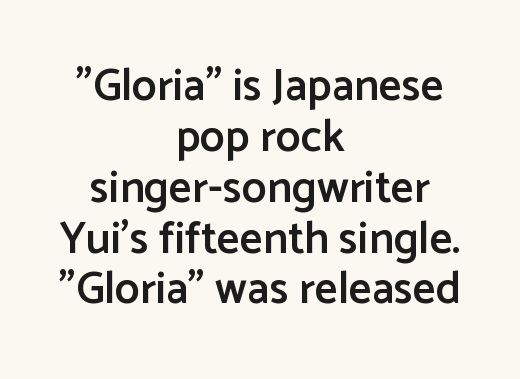
Q: Is the text bold? A: Semi-bold.
Q: Is the text italic (slanted)? A: No, it is upright.
Q: Is the typeface a serif or a sans-serif typeface? A: Sans-serif.
Q: Is the text underlined? A: No.
Q: How is the paragraph aligned? A: Centered.
Q: Is the spacing between letters normal or unusually wide? A: Normal.
Q: Is the spacing between lines tight, normal or loose? A: Tight.
Q: Width (condensed, normal, or wide)? A: Normal.
Q: Stroke contrast? A: Low.
Q: x-height? A: Medium.
Q: Monospaced? A: No.
